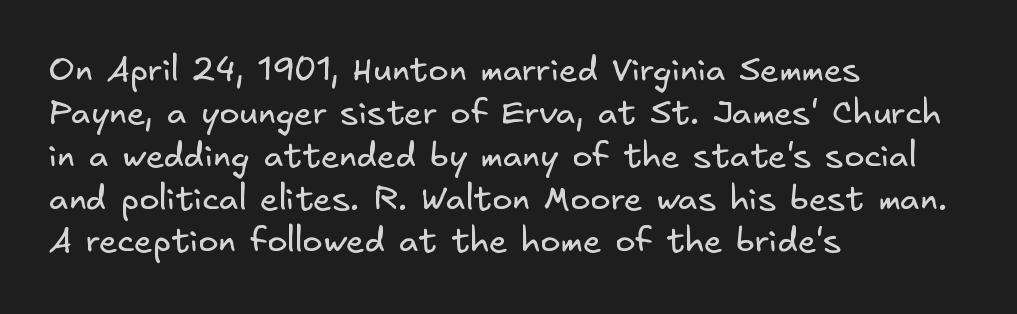
The image shows 34 px regular-weight sans-serif type; set left-aligned, normal line spacing (1.26x), normal letter spacing, not underlined; low stroke contrast and a small x-height.
